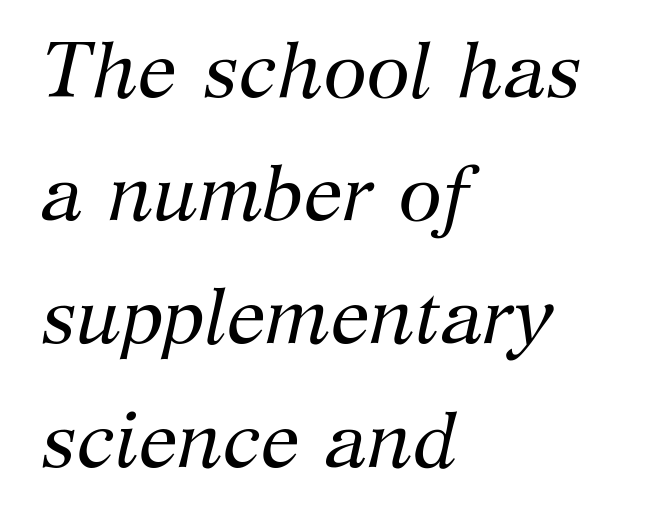
Characters follow at the spacing the type designer built in. Proportional: the letters do not fall into vertical columns. Little horizontal feet cap the strokes, marking this as serif type. The strip under each line holds only bare page.
